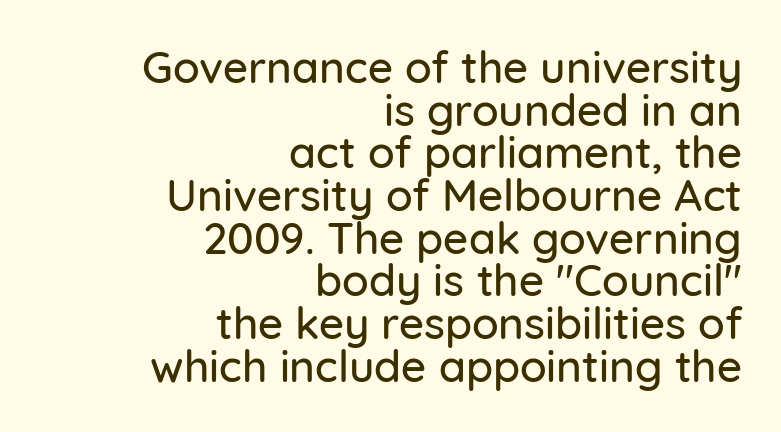
The image shows 44 px sans-serif type, upright; set right-aligned, tight line spacing (0.97x), normal letter spacing, not underlined; low stroke contrast and a medium x-height.
